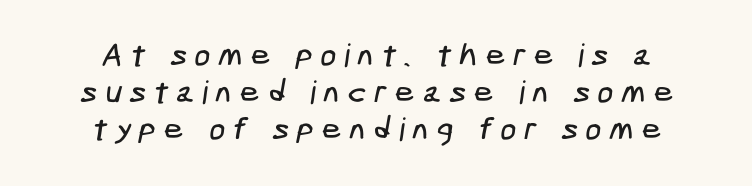
Q: Is the typeface a serif or a sans-serif typeface? A: Sans-serif.
Q: Is the text underlined? A: No.
Q: How is the paragraph aligned? A: Centered.
Q: Is the spacing between letters normal or unusually wide? A: Unusually wide.
Q: Width (condensed, normal, or wide)? A: Condensed.
Q: Stroke contrast? A: Low.
Q: x-height? A: Medium.
